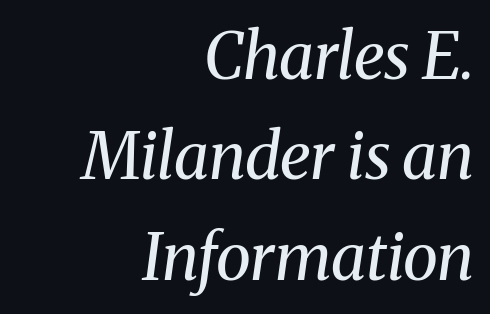
Weight: in the light-to-regular range. The face used here is proportionally spaced, like ordinary book or web type. Between one letter and the next there's only the usual sliver of space. Does the type have serifs? Yes, each stem ends in a small foot. The lines sit at an ordinary, default distance from one another. Horizontal alignment here is rightward, an uncommon choice for prose.
